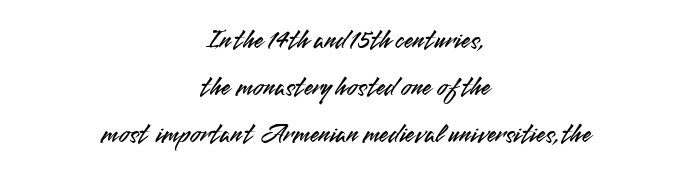
The image shows 27 px text type; set centered, line spacing 1.74x, normal letter spacing, not underlined.
